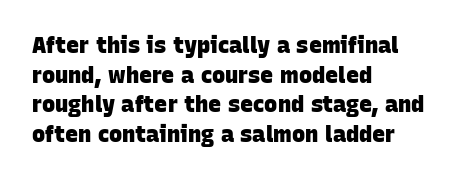
The typesetting leans heavy: a genuine bold. Leading: standard. The ragged edge is on the right, which tells us the setting is flush left. Spacing between characters is what you'd get straight out of the box. The passage shown is not underscored anywhere.
